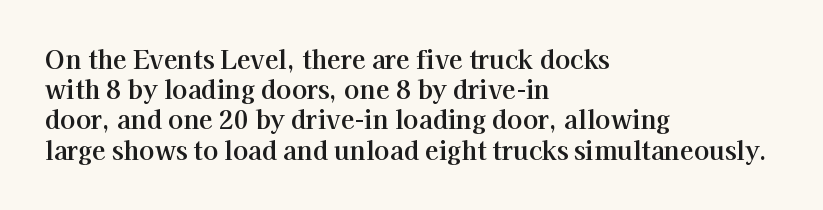
{"italic": "no", "underline": "no", "align": "left", "line_spacing_ratio": 1.21, "letter_spacing": "normal", "letter_spacing_em": 0.0, "glyph_px": 25}
